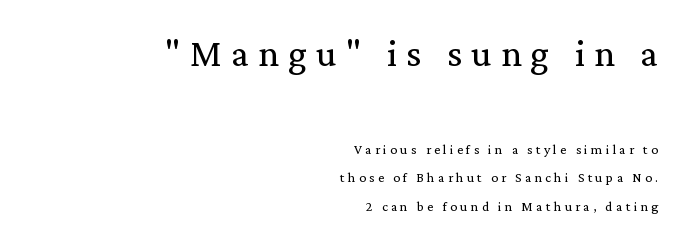
Horizontal alignment here is rightward, an uncommon choice for prose. The weight would be labelled regular, book, light, or lighter still. The passage shown is not underscored anywhere. Between one letter and the next there's a generous, obvious gap.
